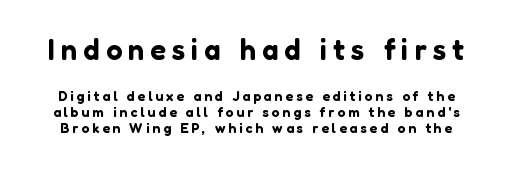
{"serif": "no", "italic": "no", "width": "normal", "stroke_contrast": "low", "x_height": "medium", "monospaced": "no", "underline": "no", "line_spacing": "tight", "line_spacing_ratio": 1.14, "letter_spacing": "wide", "letter_spacing_em": 0.21, "larger_block": "first", "size_ratio": 2.07, "glyph_px": 29}
